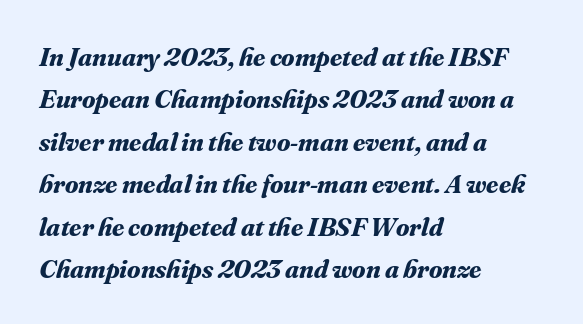
Q: Is the text bold? A: Yes.
Q: Is the text italic (slanted)? A: Yes, it leans right by about 16 degrees.
Q: Is the text underlined? A: No.
Q: How is the paragraph aligned? A: Left-aligned.
Q: Is the spacing between letters normal or unusually wide? A: Normal.
Q: Is the spacing between lines tight, normal or loose? A: Normal.
